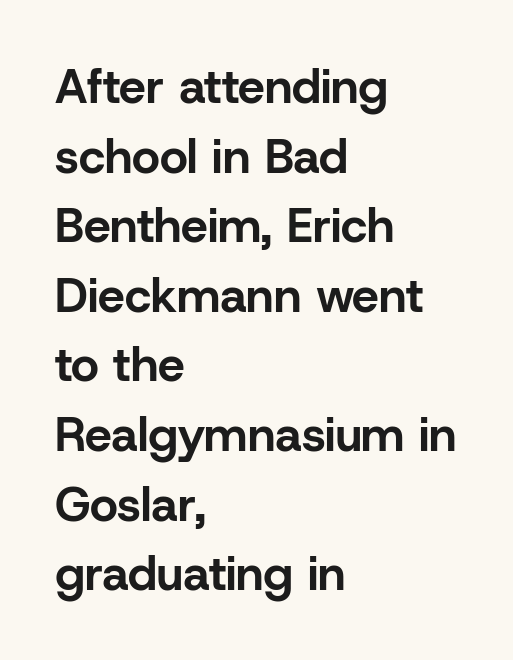
Q: Is the text bold? A: Yes.
Q: Is the text italic (slanted)? A: No, it is upright.
Q: Is the typeface a serif or a sans-serif typeface? A: Sans-serif.
Q: Is the text underlined? A: No.
Q: How is the paragraph aligned? A: Left-aligned.
Q: Is the spacing between letters normal or unusually wide? A: Normal.
Q: Is the spacing between lines tight, normal or loose? A: Normal.
Q: Width (condensed, normal, or wide)? A: Normal.
Q: Stroke contrast? A: Low.
Q: x-height? A: Medium.
Q: Monospaced? A: No.
